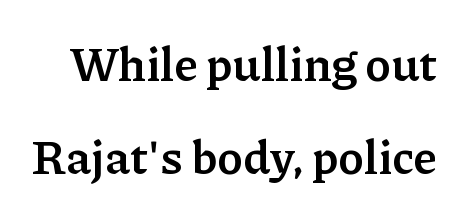
Q: Is the text bold? A: Yes.
Q: Is the text italic (slanted)? A: No, it is upright.
Q: Is the typeface a serif or a sans-serif typeface? A: Serif.
Q: Is the text underlined? A: No.
Q: Is the spacing between letters normal or unusually wide? A: Normal.
Q: Is the spacing between lines tight, normal or loose? A: Loose.
Q: Width (condensed, normal, or wide)? A: Normal.
Q: Stroke contrast? A: Low.
Q: x-height? A: Medium.
Q: Monospaced? A: No.
